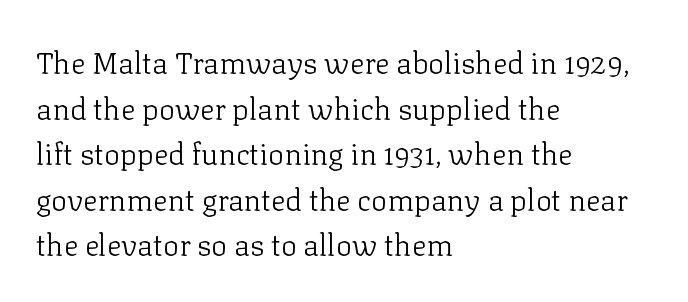
The image shows 30 px light serif type, upright; set left-aligned, normal line spacing (1.52x), normal letter spacing, not underlined; low stroke contrast and a medium x-height.
